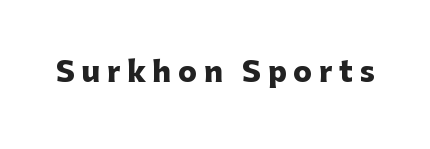
Q: Is the text bold? A: Yes.
Q: Is the text italic (slanted)? A: No, it is upright.
Q: Is the typeface a serif or a sans-serif typeface? A: Sans-serif.
Q: Is the text underlined? A: No.
Q: Is the spacing between letters normal or unusually wide? A: Unusually wide.
Q: Width (condensed, normal, or wide)? A: Normal.
Q: Stroke contrast? A: Low.
Q: x-height? A: Medium.
Q: Monospaced? A: No.
